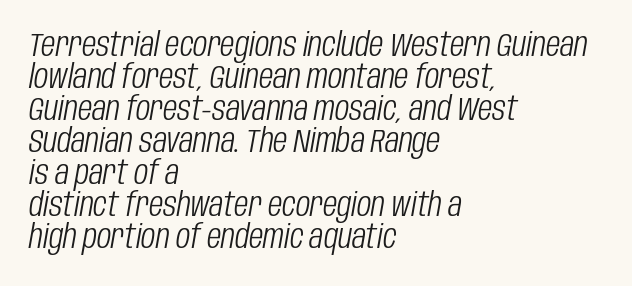
Q: Is the text bold? A: No.
Q: Is the text italic (slanted)? A: Yes, it leans right by about 10 degrees.
Q: Is the text underlined? A: No.
Q: How is the paragraph aligned? A: Left-aligned.
Q: Is the spacing between letters normal or unusually wide? A: Normal.
Q: Is the spacing between lines tight, normal or loose? A: Tight.
Q: Width (condensed, normal, or wide)? A: Condensed.
Q: Stroke contrast? A: Low.
Q: x-height? A: Large.
Q: Monospaced? A: No.
